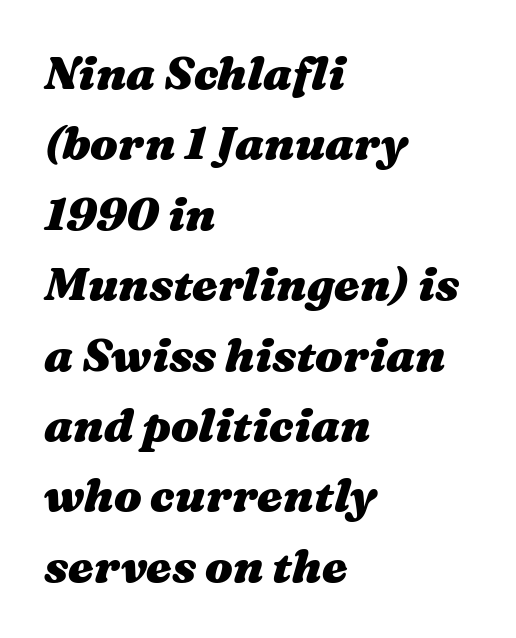
The image shows 46 px heavy, wide type, italic (leaning right); set left-aligned, normal line spacing (1.53x), normal letter spacing, not underlined; medium stroke contrast and a medium x-height.
